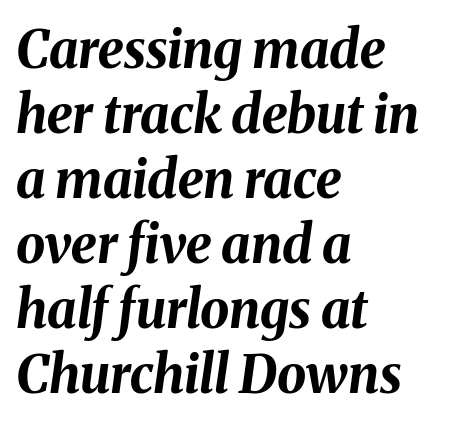
Q: Is the text bold? A: Yes.
Q: Is the text italic (slanted)? A: Yes, it leans right by about 8 degrees.
Q: Is the text underlined? A: No.
Q: How is the paragraph aligned? A: Left-aligned.
Q: Is the spacing between letters normal or unusually wide? A: Normal.
Q: Is the spacing between lines tight, normal or loose? A: Normal.
Q: Width (condensed, normal, or wide)? A: Normal.
Q: Stroke contrast? A: Medium.
Q: x-height? A: Medium.
Q: Monospaced? A: No.
